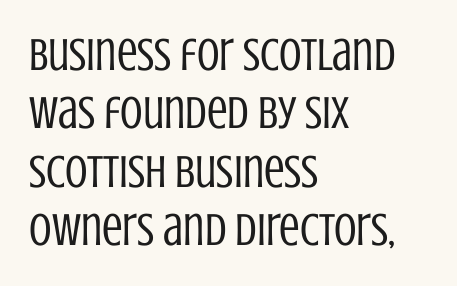
Honestly, there is no underline to notice here at all. The rendering keeps characters at their native spacing. Looks like regular typesetting: each glyph gets only the width it needs. The passage is arranged the way most books set body copy — flush left.
